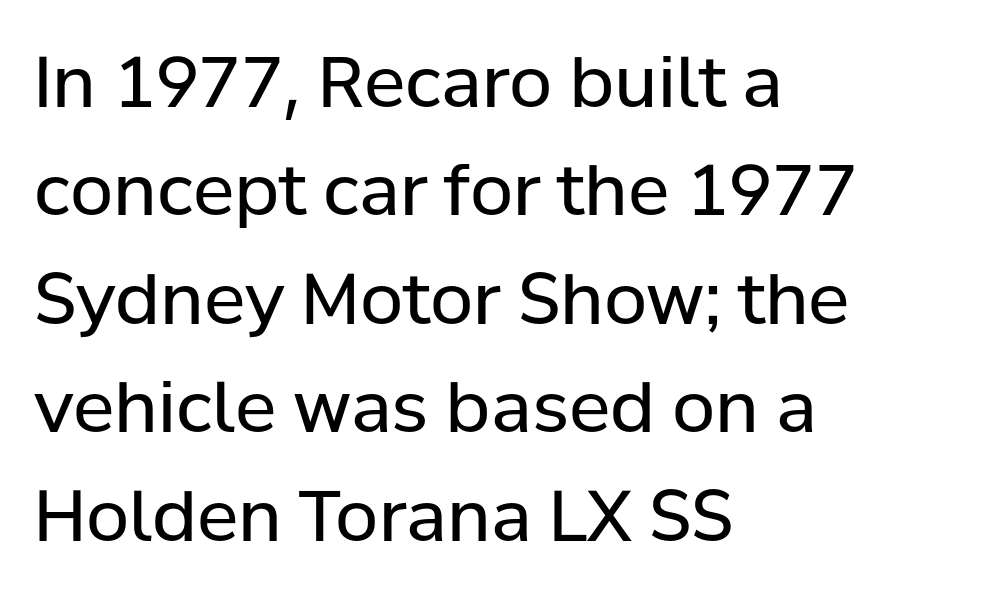
Q: Is the text bold? A: No.
Q: Is the text italic (slanted)? A: No, it is upright.
Q: Is the typeface a serif or a sans-serif typeface? A: Sans-serif.
Q: Is the text underlined? A: No.
Q: How is the paragraph aligned? A: Left-aligned.
Q: Is the spacing between letters normal or unusually wide? A: Normal.
Q: Is the spacing between lines tight, normal or loose? A: Normal.
Q: Width (condensed, normal, or wide)? A: Normal.
Q: Stroke contrast? A: Low.
Q: x-height? A: Medium.
Q: Monospaced? A: No.
